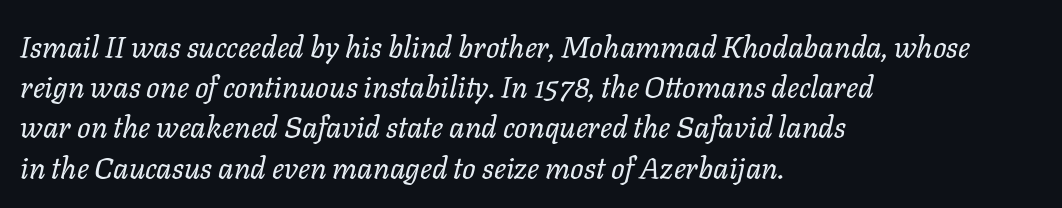
Q: Is the text bold? A: No.
Q: Is the text italic (slanted)? A: Yes, it leans right by about 11 degrees.
Q: Is the text underlined? A: No.
Q: How is the paragraph aligned? A: Left-aligned.
Q: Is the spacing between letters normal or unusually wide? A: Normal.
Q: Is the spacing between lines tight, normal or loose? A: Normal.
Q: Width (condensed, normal, or wide)? A: Normal.
Q: Stroke contrast? A: Low.
Q: x-height? A: Medium.
Q: Monospaced? A: No.
